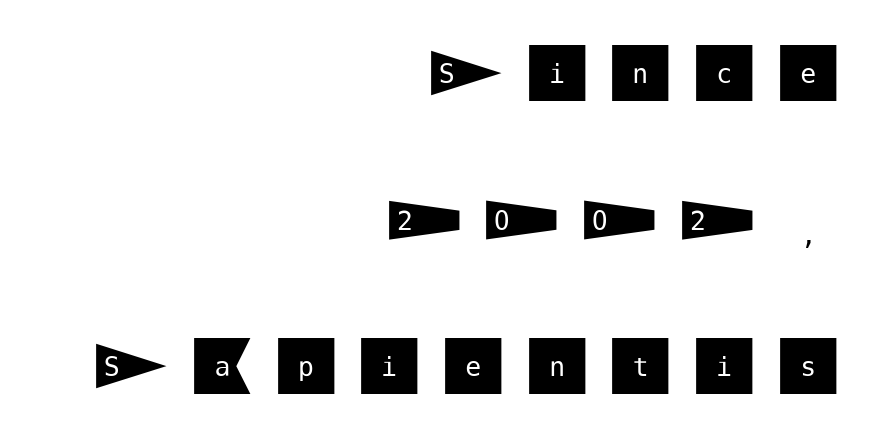
{"serif": "no", "italic": "no", "width": "normal", "stroke_contrast": "medium", "x_height": "large", "underline": "no", "align": "right", "line_spacing": "loose", "line_spacing_ratio": 2.29, "letter_spacing": "wide", "letter_spacing_em": 0.33, "glyph_px": 64}
